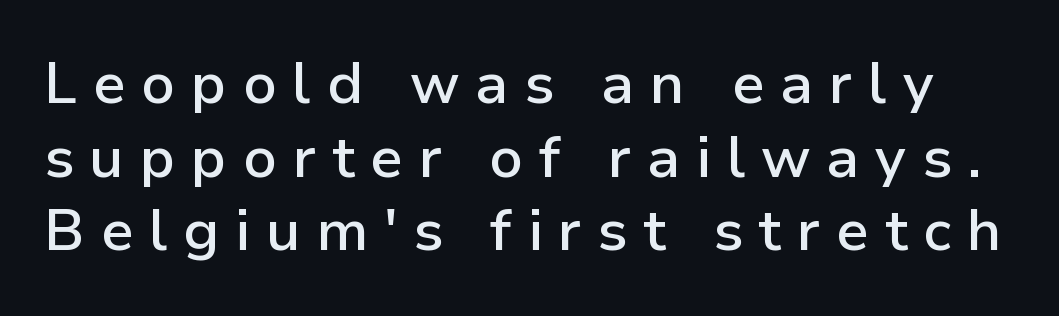
{"serif": "no", "italic": "no", "bold": "semi", "weight": "semibold", "width": "normal", "stroke_contrast": "low", "x_height": "medium", "monospaced": "no", "underline": "no", "line_spacing": "normal", "line_spacing_ratio": 1.27, "letter_spacing": "wide", "letter_spacing_em": 0.27, "glyph_px": 58}
